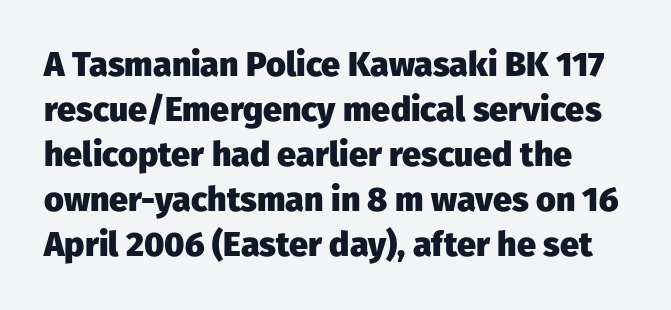
Style check: upright. The letters are bold, with thick, heavy strokes. Lines of text with bare space underneath. The rendering uses natural spacing where letterforms have individual widths.
